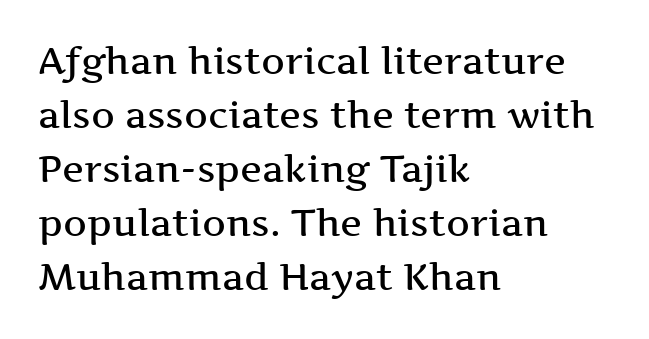
The image shows 37 px semibold, wide serif type, upright; set left-aligned, normal line spacing (1.46x), normal letter spacing, not underlined; medium stroke contrast and a medium x-height.
